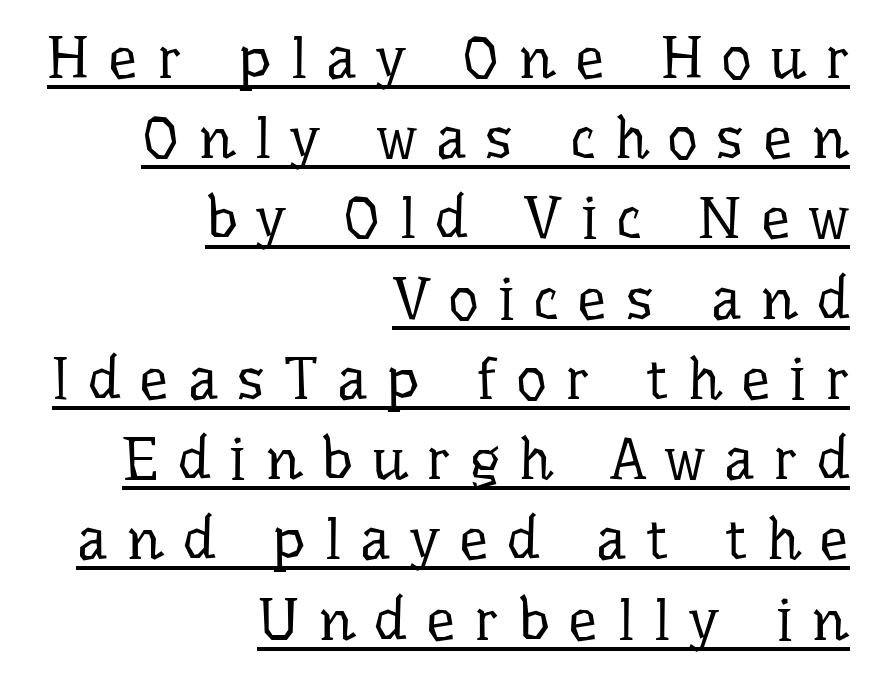
Note: serifs present on the glyphs. When letters stand straight like this, we call the style roman or upright. The ragged edge is on the left, which tells us the setting is flush right. The strokes are not fattened; the text isn't bold. Descenders here cross a horizontal rule under the line. This sample uses expanded letter spacing, leaving extra air between glyphs.
